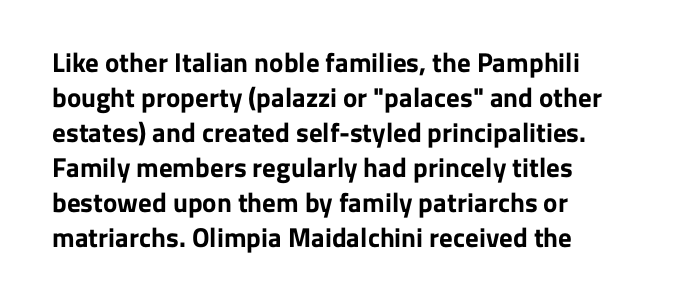
Is there much room between lines? A standard amount, neither cramped nor airy. Emphasis by weight is at full strength: bold. Each word holds together tightly as a unit, with standard inter-letter gaps. Rule under the text: the space is simply empty. Style check: upright. Does the copy run flush right? No — it runs flush left.
